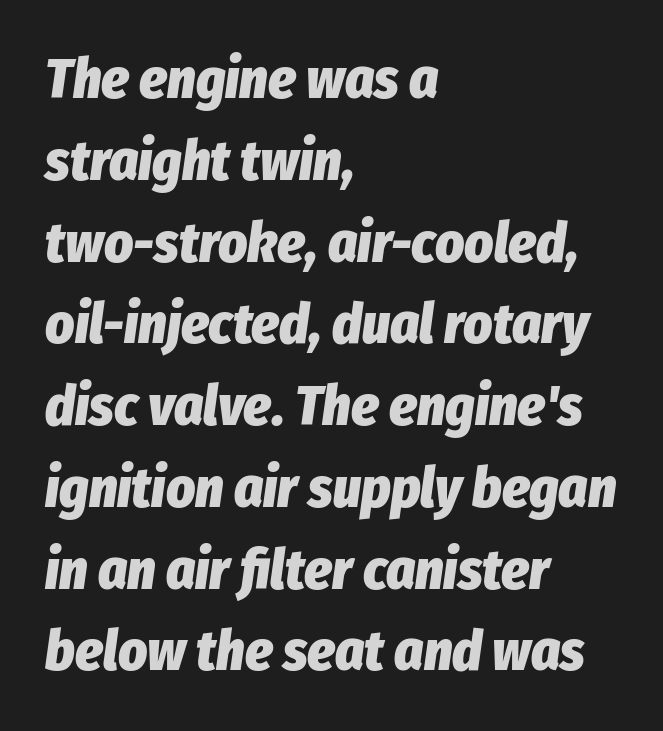
The rows are spaced the way most documents space them. Where is the straight margin? On the left. Bare-footed words on every line. The letterforms sit shoulder to shoulder at normal distance.
